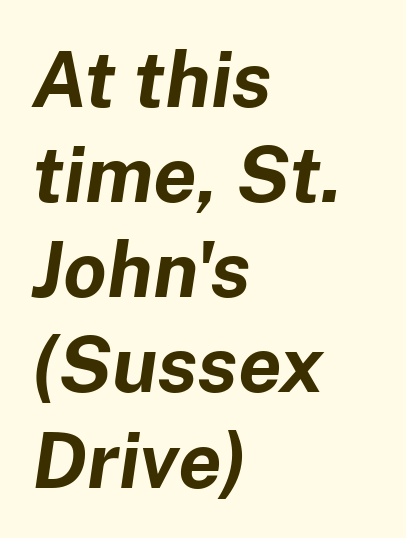
{"italic": "yes", "lean": "right", "slant_degrees": 8, "bold": "yes", "weight": "bold", "width": "normal", "stroke_contrast": "low", "x_height": "medium", "monospaced": "no", "underline": "no", "align": "left", "line_spacing_ratio": 1.22, "letter_spacing": "normal", "letter_spacing_em": 0.0, "glyph_px": 78}
